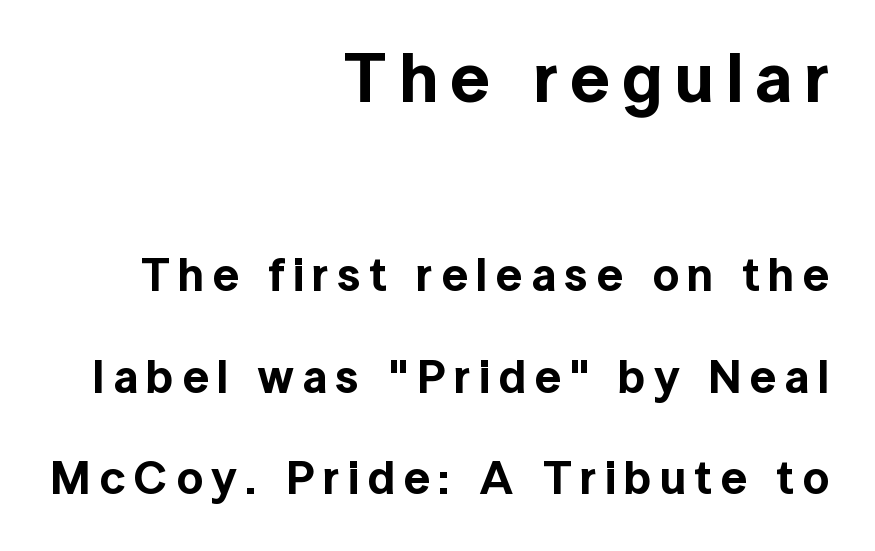
{"serif": "no", "italic": "no", "width": "normal", "x_height": "medium", "monospaced": "no", "underline": "no", "align": "right", "line_spacing": "loose", "line_spacing_ratio": 2.16, "larger_block": "first", "size_ratio": 1.49, "glyph_px": 70}
